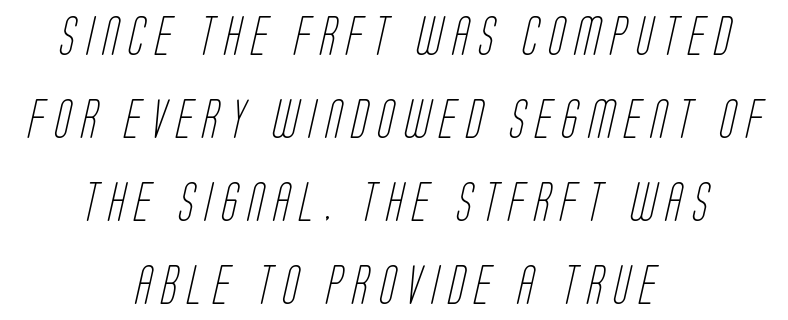
Q: Is the text bold? A: No.
Q: Is the typeface a serif or a sans-serif typeface? A: Sans-serif.
Q: Is the text underlined? A: No.
Q: How is the paragraph aligned? A: Centered.
Q: Is the spacing between letters normal or unusually wide? A: Unusually wide.
Q: Is the spacing between lines tight, normal or loose? A: Loose.
Q: Width (condensed, normal, or wide)? A: Condensed.
Q: Stroke contrast? A: Low.
Q: x-height? A: Large.
Q: Monospaced? A: No.
